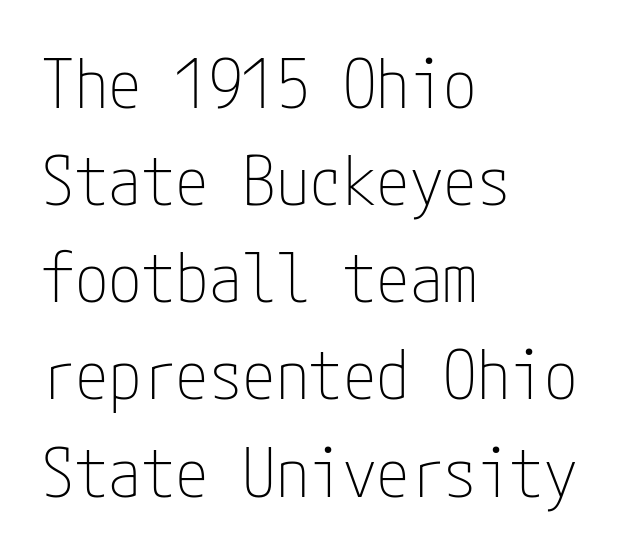
Q: Is the text bold? A: No.
Q: Is the text italic (slanted)? A: No, it is upright.
Q: Is the typeface a serif or a sans-serif typeface? A: Sans-serif.
Q: Is the text underlined? A: No.
Q: How is the paragraph aligned? A: Left-aligned.
Q: Is the spacing between letters normal or unusually wide? A: Normal.
Q: Is the spacing between lines tight, normal or loose? A: Normal.
Q: Width (condensed, normal, or wide)? A: Condensed.
Q: Stroke contrast? A: Low.
Q: x-height? A: Medium.
